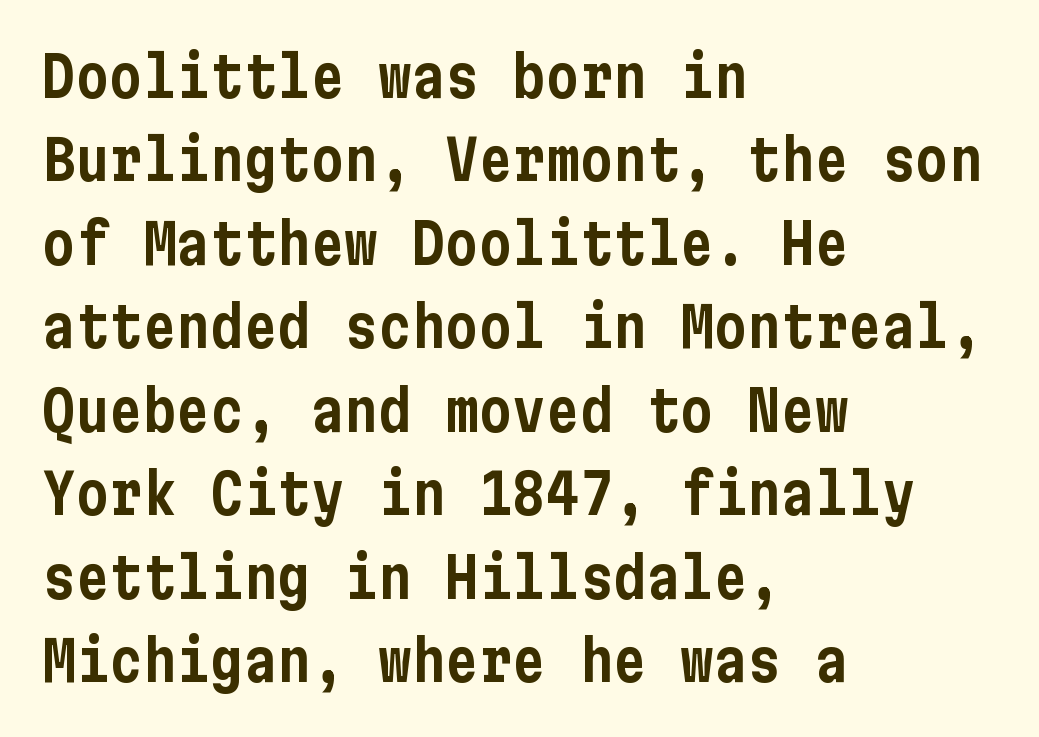
The image shows 56 px condensed sans-serif type, upright; set left-aligned, normal line spacing (1.49x), normal letter spacing, not underlined; low stroke contrast and a medium x-height.
